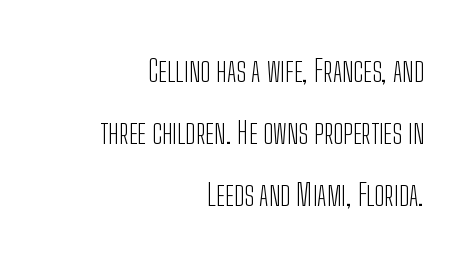
The face used here is proportionally spaced, like ordinary book or web type. Honestly, the letter spacing is just normal — you wouldn't notice it. The glyphs are unaccompanied by any horizontal stroke below them. Baseline-to-baseline distance is far greater than the letter height.
